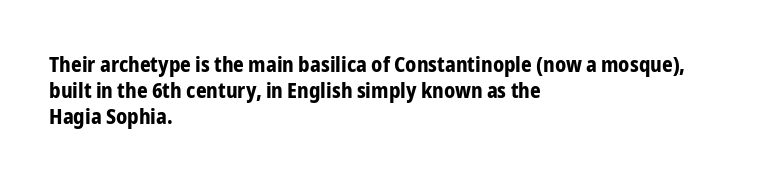
The strokes are fattened all the way to bold. Visually the block forms a straight wall on the left and a jagged coastline on the right. A typesetter would mark this as roman, not italic. The words here are not underlined.
